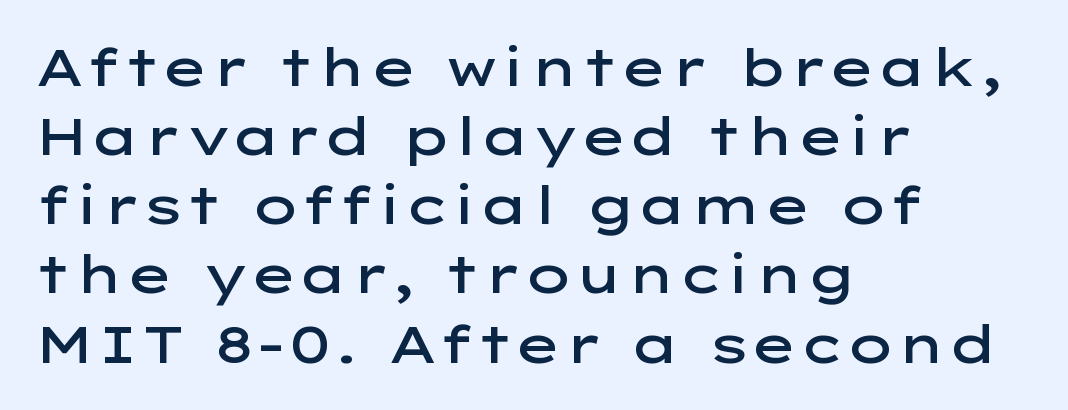
Honestly, there is no underline to notice here at all. No extra tracking has been applied to these lines. Here the designer chose a conventional face with non-uniform glyph widths. Ascenders rise straight up at ninety degrees. Summary of vertical rhythm: regular, with standard interline spacing. Observe the absence of serifs on each vertical stroke in this sample.
